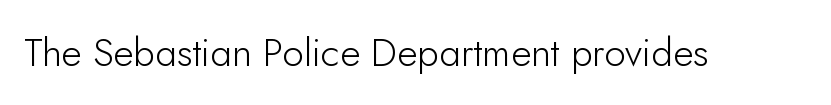
The image shows 39 px light sans-serif type, upright; set normal letter spacing, not underlined; low stroke contrast and a small x-height.
